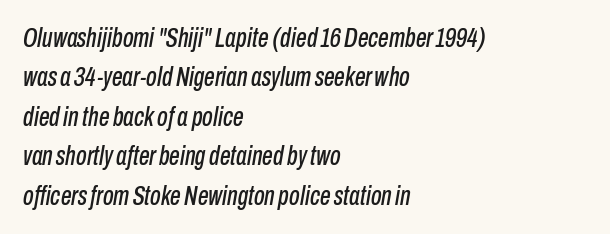
{"italic": "yes", "lean": "right", "slant_degrees": 10, "underline": "no", "align": "left", "line_spacing": "normal", "line_spacing_ratio": 1.46, "letter_spacing": "normal", "letter_spacing_em": 0.0, "glyph_px": 27}
